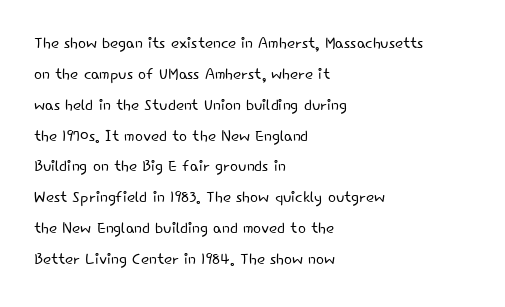
{"italic": "no", "bold": "no", "underline": "no", "align": "left", "line_spacing": "normal", "line_spacing_ratio": 1.47, "letter_spacing": "normal", "letter_spacing_em": 0.0, "glyph_px": 21}
